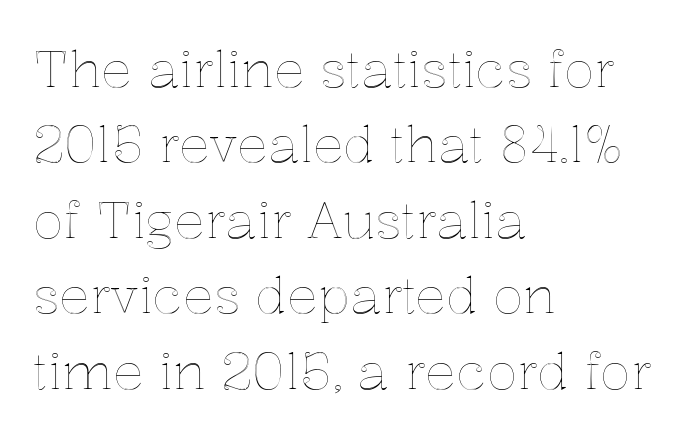
The image shows 51 px text type, upright; set left-aligned, normal line spacing (1.48x), normal letter spacing, not underlined; a medium x-height.
